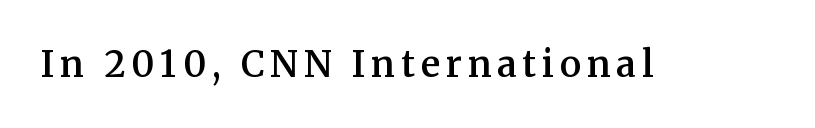
A bit beefed up — I'd call it semibold rather than bold. Words float on clear page, feet unadorned. Unlike italic type, these characters show no tilt at all. Are there feet on the stems? There are — it's a serif. The letters advance in unequal steps, a hallmark of proportional type.
